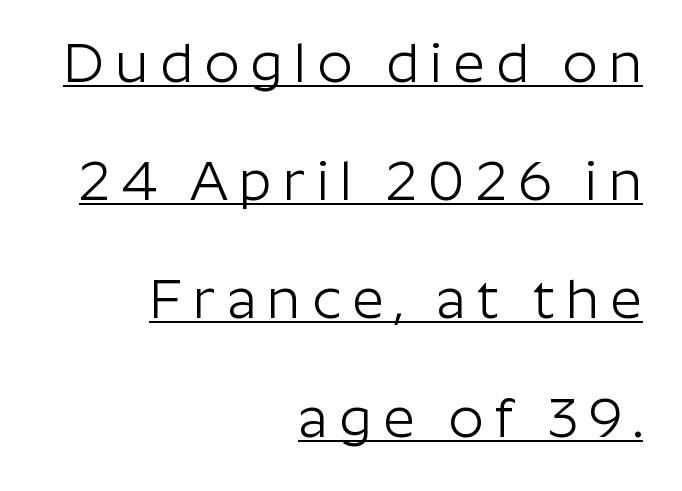
Q: Is the text bold? A: No.
Q: Is the text italic (slanted)? A: No, it is upright.
Q: Is the typeface a serif or a sans-serif typeface? A: Sans-serif.
Q: Is the text underlined? A: Yes.
Q: How is the paragraph aligned? A: Right-aligned.
Q: Is the spacing between letters normal or unusually wide? A: Unusually wide.
Q: Is the spacing between lines tight, normal or loose? A: Loose.
Q: Width (condensed, normal, or wide)? A: Normal.
Q: Stroke contrast? A: Low.
Q: x-height? A: Medium.
Q: Monospaced? A: No.
